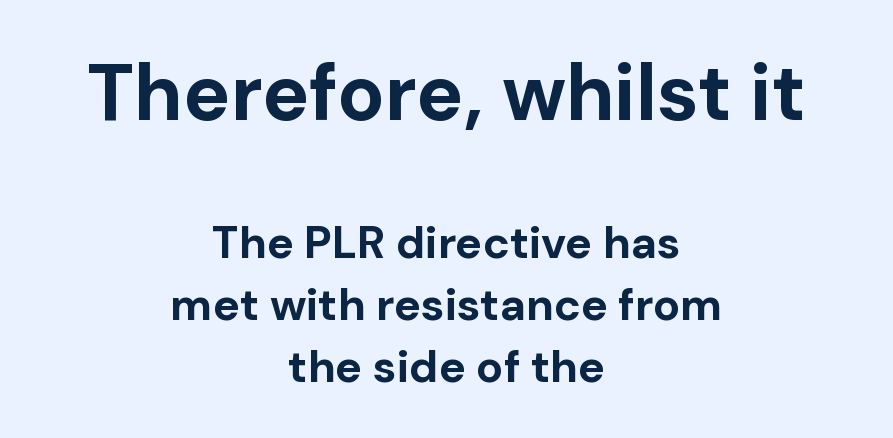
Characters remain perfectly vertical along every line. Compare the two chunks: the upper has the greater cap height. Regarding leading, the lines here are spaced in the standard way. Standard letterfit; no display-style spreading of the glyphs. The characters display no serif detailing; their extremities are plain. Letters rest on an invisible, unmarked baseline.
